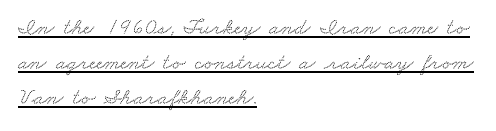
Q: Is the text underlined? A: Yes.
Q: How is the paragraph aligned? A: Left-aligned.
Q: Is the spacing between letters normal or unusually wide? A: Normal.
Q: Is the spacing between lines tight, normal or loose? A: Normal.
